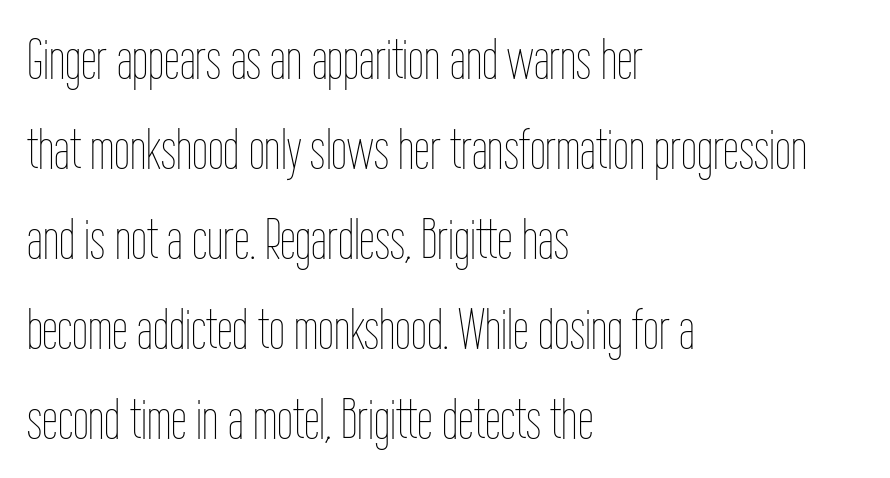
The image shows 57 px thin, condensed type, upright; set left-aligned, normal line spacing (1.58x), normal letter spacing, not underlined; low stroke contrast and a medium x-height.
